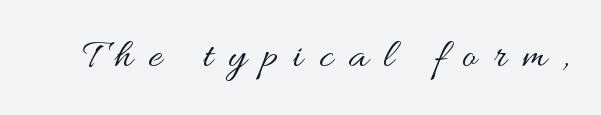
The image shows 42 px regular-weight, wide type; set unusually wide letter spacing (+0.38 em), not underlined; medium stroke contrast and a small x-height.
